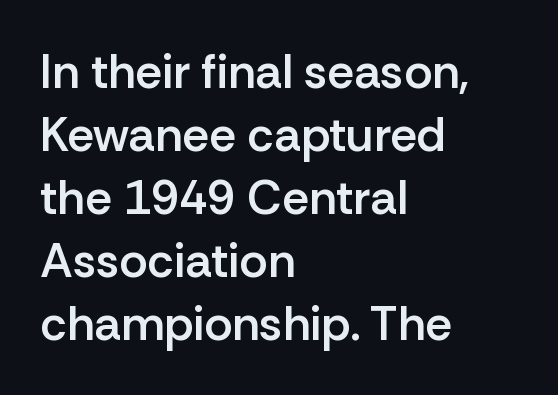
{"serif": "no", "italic": "no", "bold": "semi", "weight": "semibold", "width": "normal", "stroke_contrast": "low", "x_height": "medium", "monospaced": "no", "underline": "no", "align": "left", "line_spacing": "normal", "line_spacing_ratio": 1.31, "letter_spacing": "normal", "letter_spacing_em": 0.0, "glyph_px": 48}
